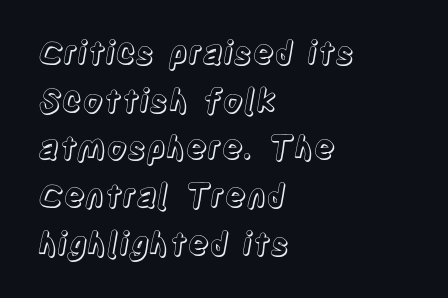
Visually the block forms a straight wall on the left and a jagged coastline on the right. Observe the ordinary spacing: letters are neighbours, not strangers. Plain, unruled lines of type. The passage shown stacks its lines at a standard gap. The letters advance in unequal steps, a hallmark of proportional type.
